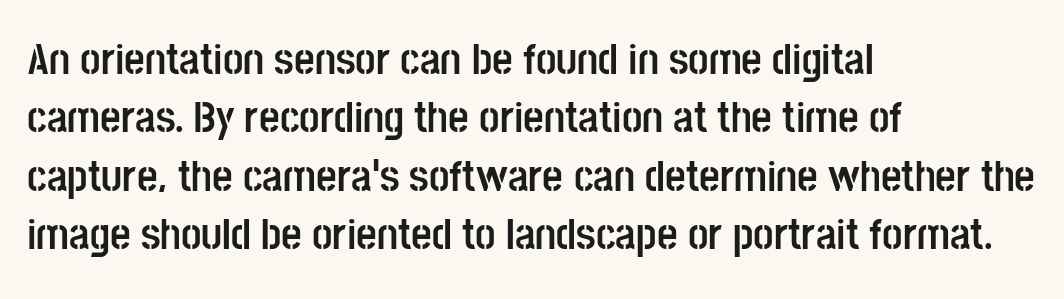
Notice how thick the strokes are: this is what a full bold looks like. In terms of letterspacing, this is plain default setting. Looks like regular typesetting: each glyph gets only the width it needs. One-word summary of the alignment: left. Reading down the column, the eye jumps a familiar distance to each next line.
